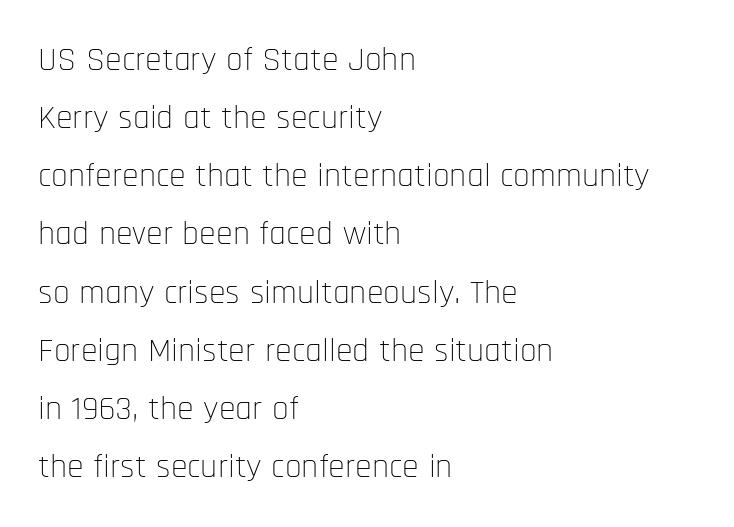
{"serif": "no", "italic": "no", "bold": "no", "weight": "thin", "width": "condensed", "stroke_contrast": "low", "x_height": "large", "monospaced": "no", "underline": "no", "align": "left", "line_spacing_ratio": 1.71, "letter_spacing": "normal", "letter_spacing_em": 0.0, "glyph_px": 34}
